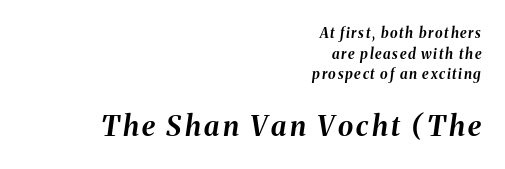
{"italic": "yes", "lean": "right", "slant_degrees": 8, "bold": "yes", "weight": "bold", "width": "normal", "stroke_contrast": "medium", "x_height": "medium", "monospaced": "no", "underline": "no", "align": "right", "line_spacing": "normal", "line_spacing_ratio": 1.47, "larger_block": "second", "size_ratio": 2.0, "glyph_px": 28}
